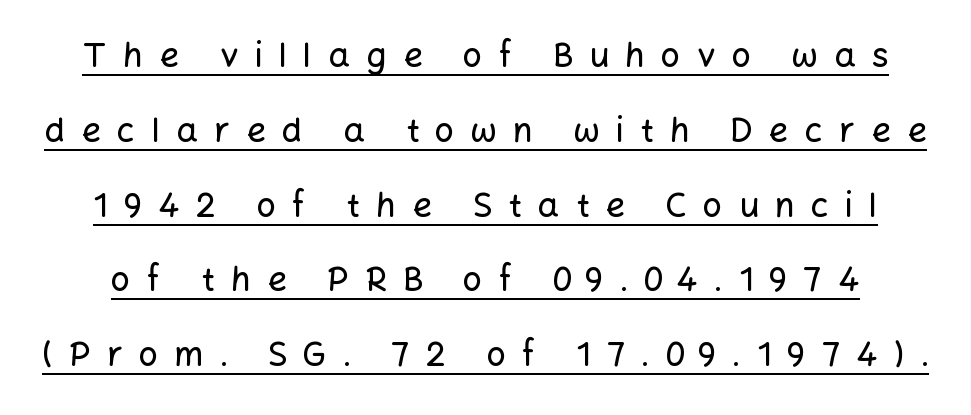
Q: Is the text italic (slanted)? A: No, it is upright.
Q: Is the typeface a serif or a sans-serif typeface? A: Sans-serif.
Q: Is the text underlined? A: Yes.
Q: Is the spacing between letters normal or unusually wide? A: Unusually wide.
Q: Is the spacing between lines tight, normal or loose? A: Loose.
Q: Width (condensed, normal, or wide)? A: Normal.
Q: Stroke contrast? A: Low.
Q: x-height? A: Medium.
Q: Monospaced? A: No.
